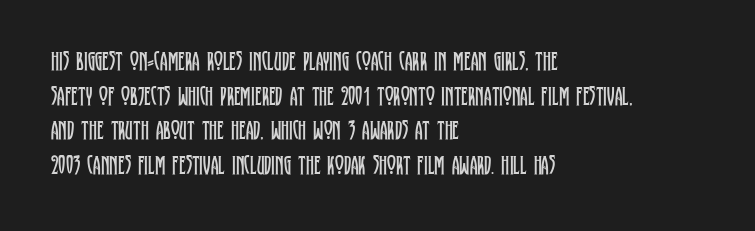
Q: Is the text bold? A: No.
Q: Is the text italic (slanted)? A: No, it is upright.
Q: Is the text underlined? A: No.
Q: How is the paragraph aligned? A: Left-aligned.
Q: Is the spacing between letters normal or unusually wide? A: Normal.
Q: Is the spacing between lines tight, normal or loose? A: Normal.
